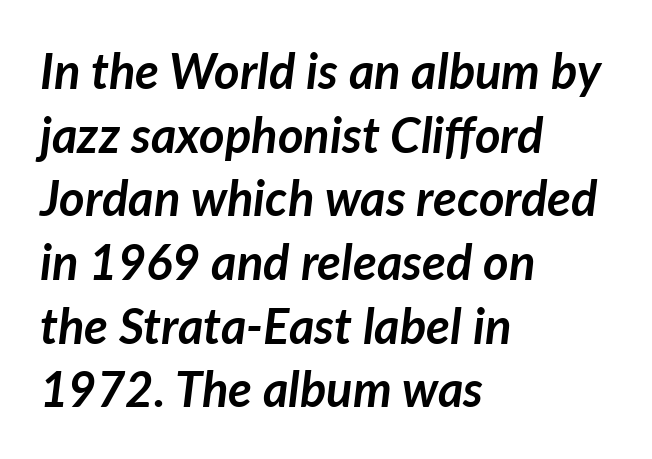
{"italic": "yes", "lean": "right", "slant_degrees": 7, "bold": "yes", "weight": "semibold", "width": "normal", "stroke_contrast": "low", "x_height": "medium", "monospaced": "no", "underline": "no", "align": "left", "line_spacing": "normal", "line_spacing_ratio": 1.3, "letter_spacing": "normal", "letter_spacing_em": 0.0, "glyph_px": 49}
